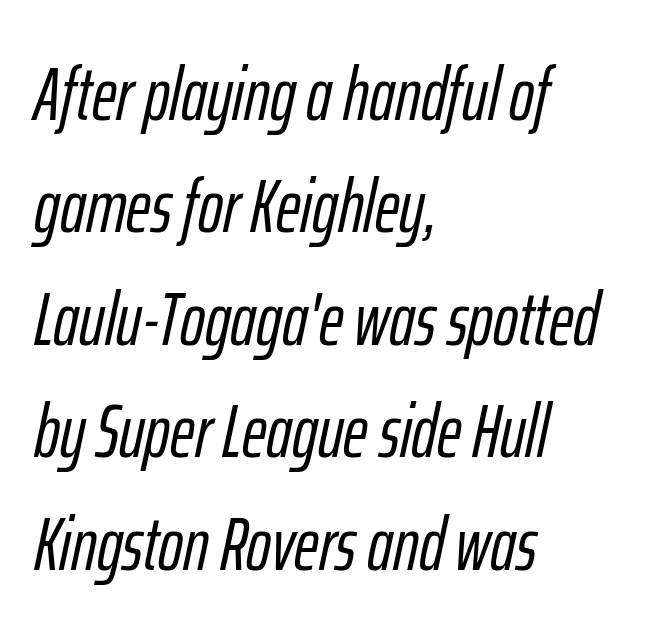
The image shows 75 px condensed type, italic (leaning right); set left-aligned, normal line spacing (1.5x), normal letter spacing, not underlined; low stroke contrast and a medium x-height.
